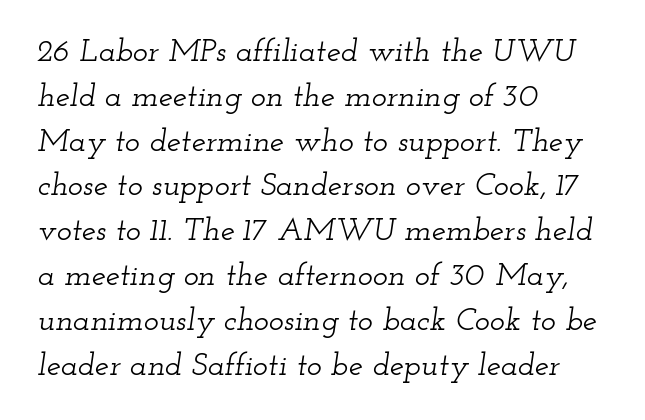
{"serif": "yes", "italic": "yes", "lean": "right", "slant_degrees": 12, "width": "wide", "stroke_contrast": "low", "x_height": "small", "monospaced": "no", "underline": "no", "align": "left", "line_spacing": "normal", "line_spacing_ratio": 1.4, "letter_spacing": "normal", "letter_spacing_em": 0.0, "glyph_px": 32}
